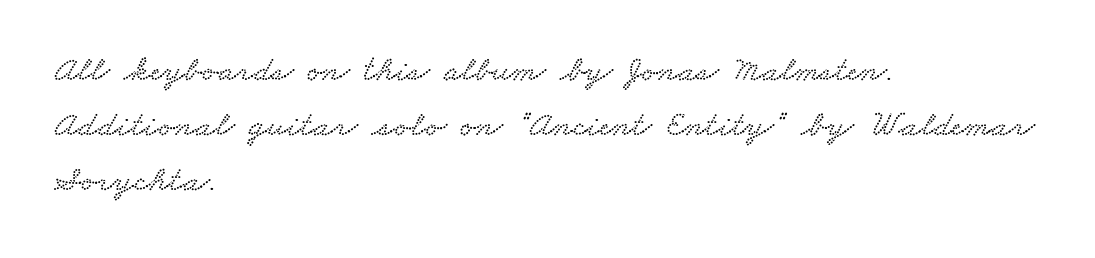
The image shows 36 px wide serif type; set left-aligned, normal line spacing (1.53x), normal letter spacing, not underlined; low stroke contrast and a small x-height.
